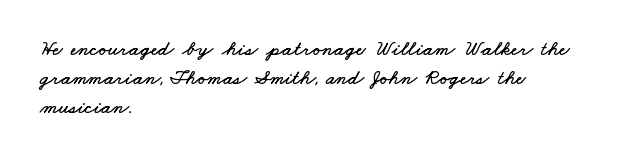
{"underline": "no", "align": "left", "line_spacing": "normal", "line_spacing_ratio": 1.39, "letter_spacing": "normal", "letter_spacing_em": 0.0, "glyph_px": 21}
